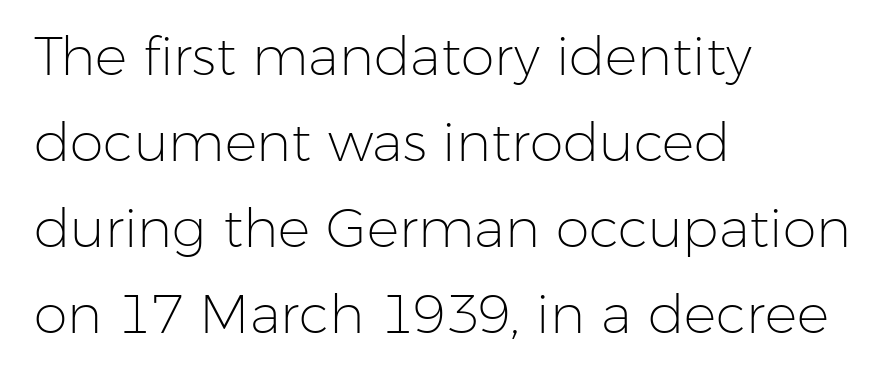
{"serif": "no", "italic": "no", "bold": "no", "weight": "light", "width": "normal", "stroke_contrast": "low", "x_height": "medium", "monospaced": "no", "underline": "no", "align": "left", "line_spacing": "normal", "line_spacing_ratio": 1.59, "letter_spacing": "normal", "letter_spacing_em": 0.0, "glyph_px": 54}
